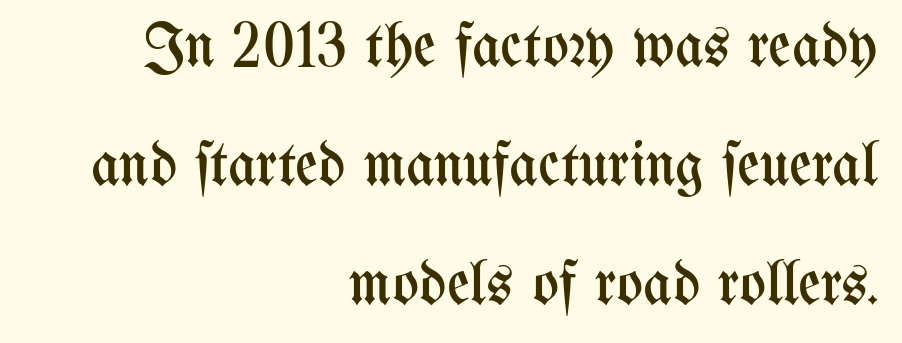
Q: Is the text bold? A: No.
Q: Is the text italic (slanted)? A: No, it is upright.
Q: Is the text underlined? A: No.
Q: How is the paragraph aligned? A: Right-aligned.
Q: Is the spacing between letters normal or unusually wide? A: Normal.
Q: Is the spacing between lines tight, normal or loose? A: Loose.
Q: Width (condensed, normal, or wide)? A: Condensed.
Q: Stroke contrast? A: Medium.
Q: x-height? A: Medium.
Q: Monospaced? A: No.
